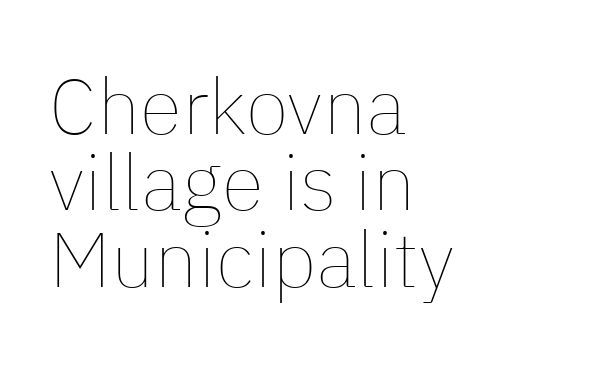
The face used here is proportionally spaced, like ordinary book or web type. Casual observation: everything's shoved over to the left. Nope, not italic — everything's standing straight. The face looks like a standard text weight, possibly lighter. This rendering features lettering with no underline.
